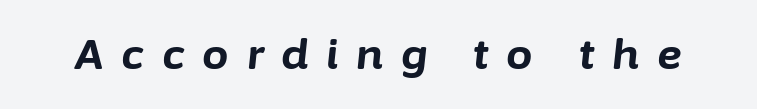
{"italic": "yes", "lean": "right", "slant_degrees": 6, "bold": "yes", "weight": "bold", "width": "normal", "stroke_contrast": "low", "x_height": "medium", "monospaced": "no", "underline": "no", "letter_spacing": "wide", "letter_spacing_em": 0.43, "glyph_px": 42}
